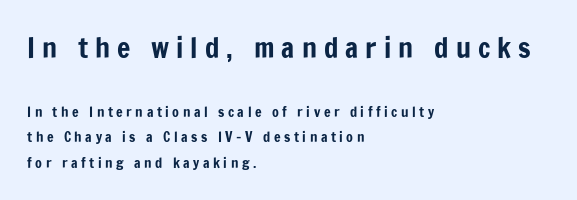
{"serif": "no", "italic": "no", "width": "condensed", "stroke_contrast": "low", "x_height": "medium", "monospaced": "no", "underline": "no", "align": "left", "line_spacing_ratio": 1.83, "letter_spacing": "wide", "letter_spacing_em": 0.25, "larger_block": "first", "size_ratio": 2.0, "glyph_px": 28}
